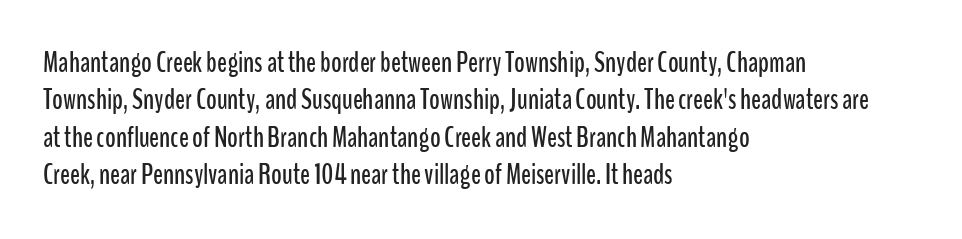
The image shows 29 px condensed sans-serif type, upright; set left-aligned, normal line spacing (1.29x), normal letter spacing, not underlined; low stroke contrast and a medium x-height.
